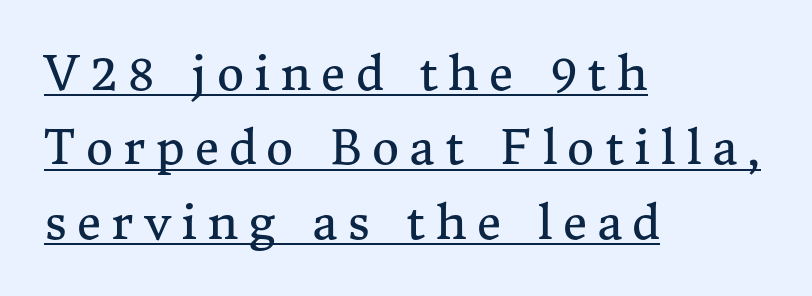
{"serif": "yes", "italic": "no", "bold": "no", "weight": "regular", "width": "normal", "stroke_contrast": "medium", "x_height": "medium", "monospaced": "no", "underline": "yes", "align": "left", "line_spacing": "normal", "line_spacing_ratio": 1.58, "letter_spacing": "wide", "letter_spacing_em": 0.22, "glyph_px": 47}
